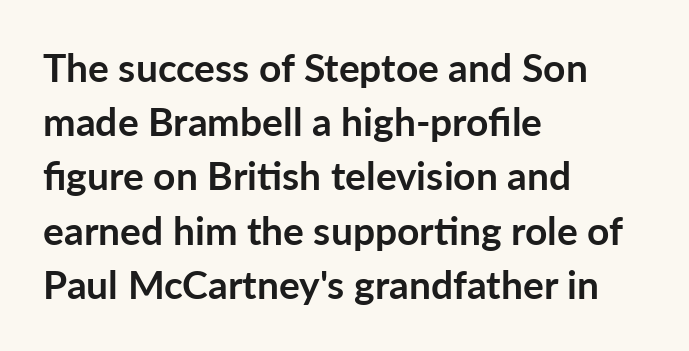
Is this a fixed-width face? No — the glyphs have proportional, varying widths. Leading: standard. The letterforms sit shoulder to shoulder at normal distance. Do the letters lean? They stand straight.
